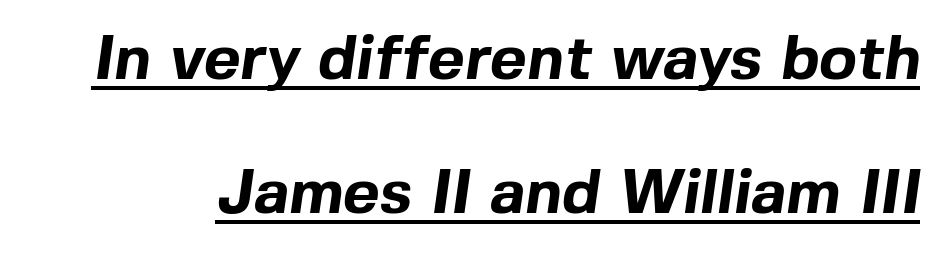
Its strokes are broad and dark, the hallmark of bold type. The letters carry no serifs — their stems end cleanly without finishing strokes. The rendering keeps characters at their native spacing. The rendering uses natural spacing where letterforms have individual widths. Vertical spacing — loose. Like a heading marked for emphasis, these lines bear an underscore.
